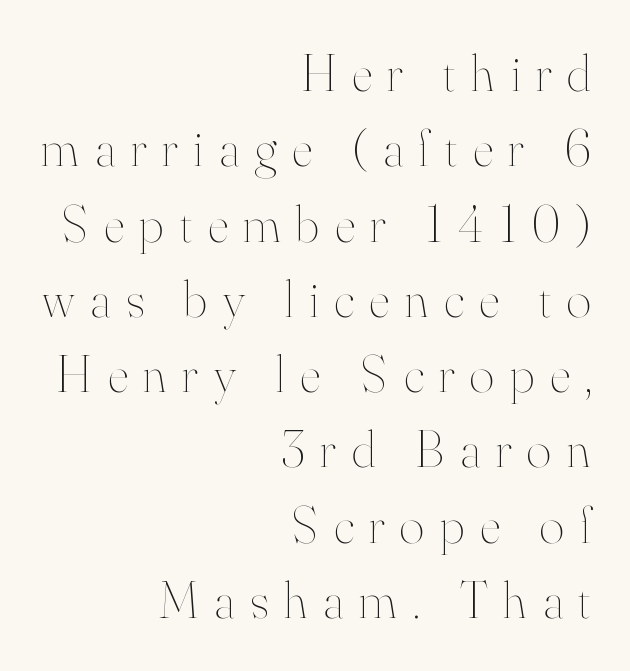
Q: Is the text bold? A: No.
Q: Is the text italic (slanted)? A: No, it is upright.
Q: Is the text underlined? A: No.
Q: How is the paragraph aligned? A: Right-aligned.
Q: Is the spacing between letters normal or unusually wide? A: Unusually wide.
Q: Is the spacing between lines tight, normal or loose? A: Normal.
Q: Width (condensed, normal, or wide)? A: Normal.
Q: Stroke contrast? A: High.
Q: x-height? A: Small.
Q: Monospaced? A: No.
